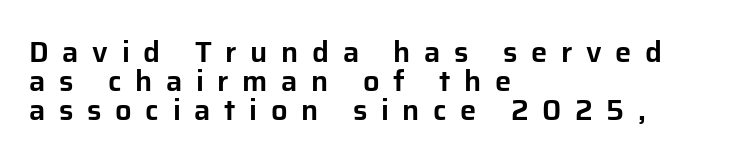
{"serif": "no", "italic": "no", "width": "normal", "stroke_contrast": "low", "x_height": "medium", "monospaced": "no", "underline": "no", "align": "left", "line_spacing": "tight", "line_spacing_ratio": 1.0, "letter_spacing": "wide", "letter_spacing_em": 0.47, "glyph_px": 29}
